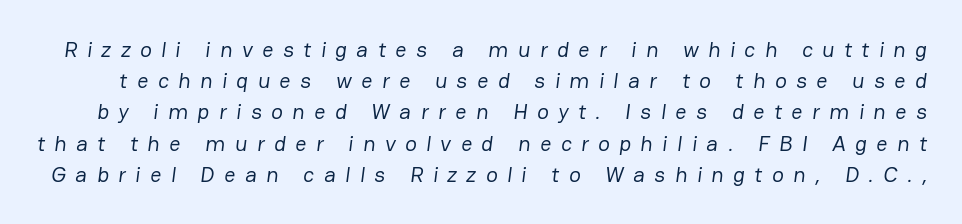
Q: Is the text bold? A: No.
Q: Is the text underlined? A: No.
Q: Is the spacing between letters normal or unusually wide? A: Unusually wide.
Q: Is the spacing between lines tight, normal or loose? A: Normal.
